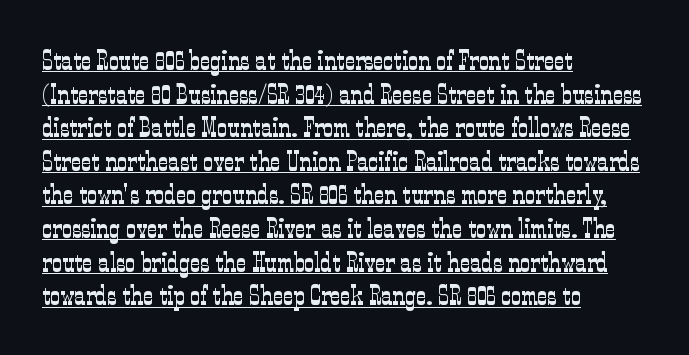
Here the designer chose a conventional face with non-uniform glyph widths. Each line starts at the same left margin while the right side varies. The words here are underlined. Students, note that the glyphs here touch the page at normal intervals. The font family rendered here belongs to the serif group. Tall strokes in this sample are plumb rather than angled.
